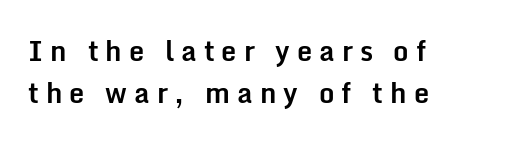
{"italic": "no", "bold": "yes", "underline": "no", "align": "left", "line_spacing": "normal", "line_spacing_ratio": 1.56, "letter_spacing": "wide", "letter_spacing_em": 0.26, "glyph_px": 27}
